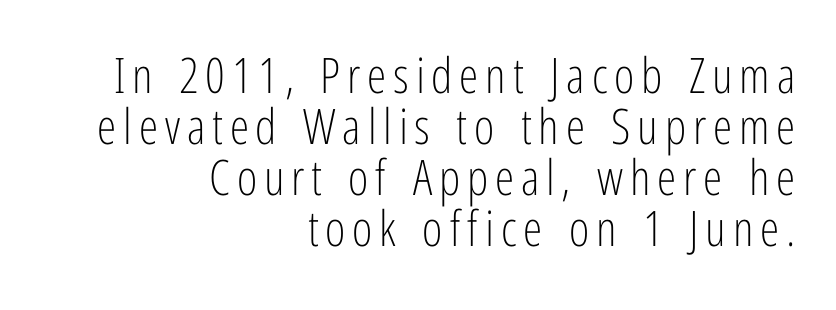
Q: Is the text bold? A: No.
Q: Is the text italic (slanted)? A: No, it is upright.
Q: Is the typeface a serif or a sans-serif typeface? A: Sans-serif.
Q: Is the text underlined? A: No.
Q: How is the paragraph aligned? A: Right-aligned.
Q: Is the spacing between lines tight, normal or loose? A: Tight.
Q: Width (condensed, normal, or wide)? A: Condensed.
Q: Stroke contrast? A: Low.
Q: x-height? A: Medium.
Q: Monospaced? A: No.
